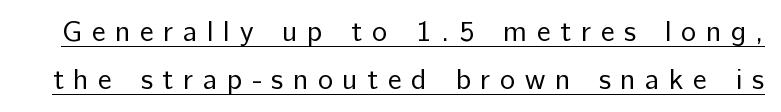
{"serif": "no", "italic": "no", "bold": "no", "weight": "regular", "width": "normal", "stroke_contrast": "low", "x_height": "medium", "monospaced": "no", "underline": "yes", "line_spacing": "normal", "line_spacing_ratio": 1.64, "letter_spacing": "wide", "letter_spacing_em": 0.33, "glyph_px": 29}
